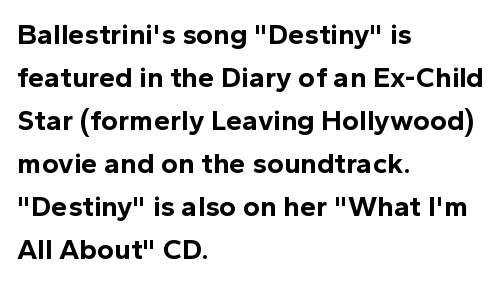
No extra tracking has been applied to these lines. The type sits square on the baseline with zero lean. The gap between lines stays unmarked. Font category for this specimen: sans-serif. Horizontal bands of white between lines are of average thickness. These lines are rendered in a variable-pitch font.
